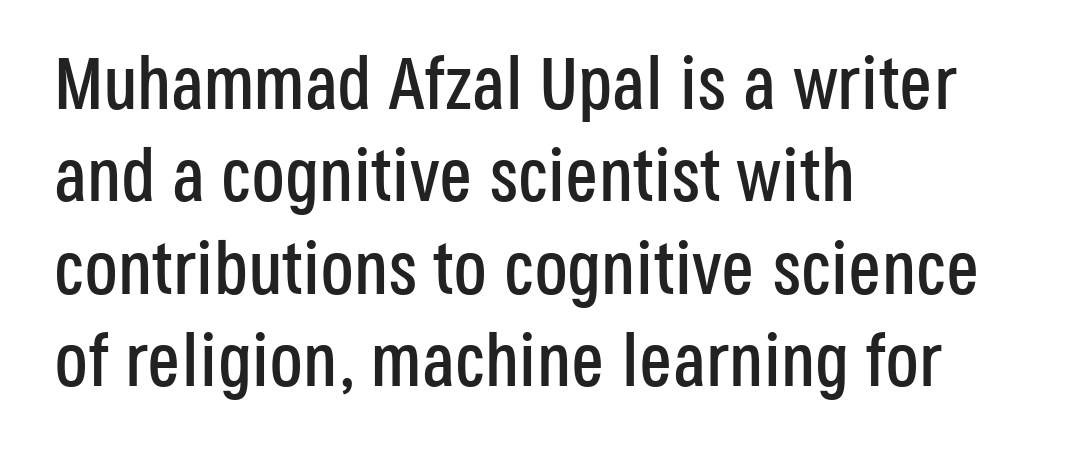
{"serif": "no", "italic": "no", "width": "condensed", "stroke_contrast": "low", "x_height": "large", "monospaced": "no", "underline": "no", "align": "left", "line_spacing": "normal", "line_spacing_ratio": 1.25, "letter_spacing": "normal", "letter_spacing_em": 0.0, "glyph_px": 74}
